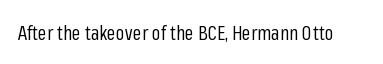
Q: Is the text bold? A: No.
Q: Is the text italic (slanted)? A: No, it is upright.
Q: Is the text underlined? A: No.
Q: Is the spacing between letters normal or unusually wide? A: Normal.
